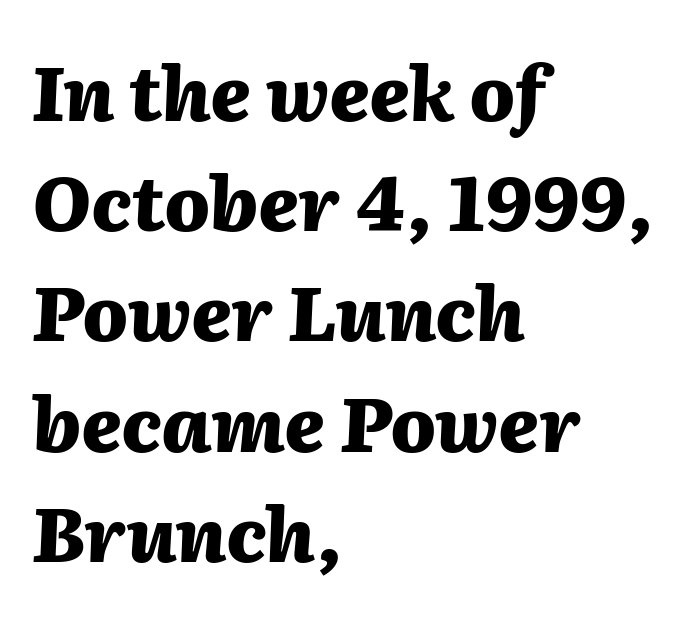
Horizontally, the lines are justified to the leading edge only. Regarding leading, the lines here are spaced in the standard way. You could not count columns in this text — the font is proportionally spaced. Pretty heavy lettering here — definitely bold. Decoration check: the copy has no underline.
